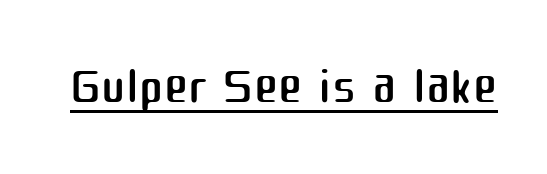
The image shows 73 px regular-weight sans-serif type, upright; set normal letter spacing, underlined; medium stroke contrast and a medium x-height.
